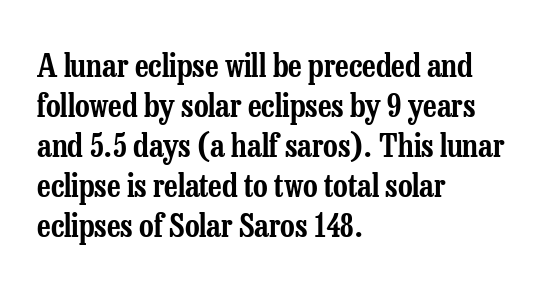
{"serif": "yes", "italic": "no", "width": "condensed", "stroke_contrast": "low", "x_height": "medium", "monospaced": "no", "underline": "no", "align": "left", "line_spacing": "normal", "line_spacing_ratio": 1.25, "letter_spacing": "normal", "letter_spacing_em": 0.0, "glyph_px": 32}
